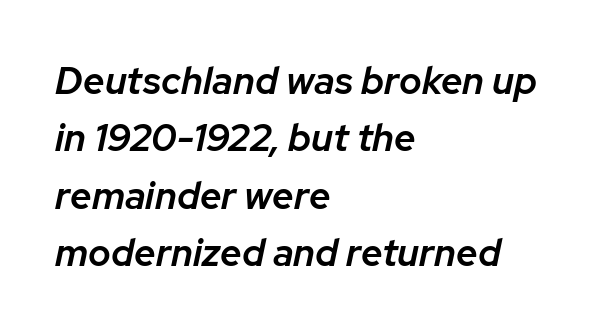
{"italic": "yes", "lean": "right", "slant_degrees": 12, "bold": "semi", "weight": "semibold", "width": "normal", "stroke_contrast": "low", "x_height": "medium", "monospaced": "no", "underline": "no", "align": "left", "line_spacing": "normal", "line_spacing_ratio": 1.51, "letter_spacing": "normal", "letter_spacing_em": 0.0, "glyph_px": 38}
